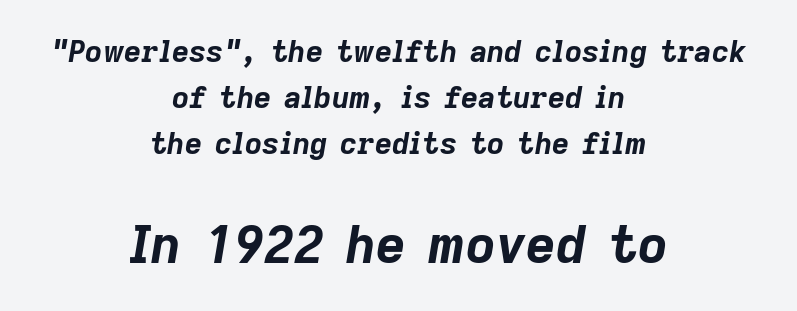
{"italic": "yes", "lean": "right", "slant_degrees": 9, "bold": "yes", "weight": "bold", "width": "normal", "stroke_contrast": "low", "x_height": "medium", "monospaced": "no", "underline": "no", "align": "center", "line_spacing": "normal", "line_spacing_ratio": 1.54, "letter_spacing": "normal", "letter_spacing_em": 0.0, "larger_block": "second", "size_ratio": 1.73, "glyph_px": 52}
